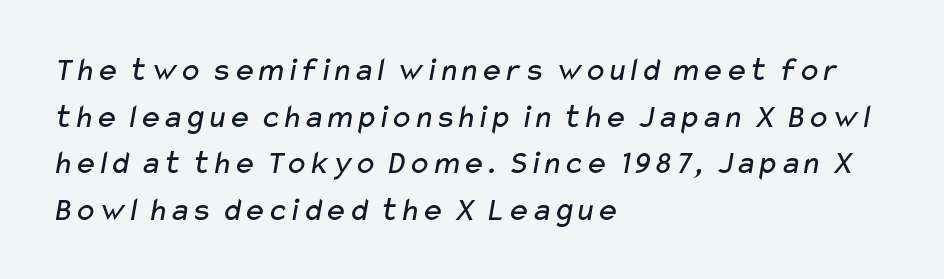
The image shows 34 px regular-weight, wide sans-serif type; set left-aligned, normal line spacing (1.37x), normal letter spacing, not underlined; low stroke contrast and a medium x-height.
